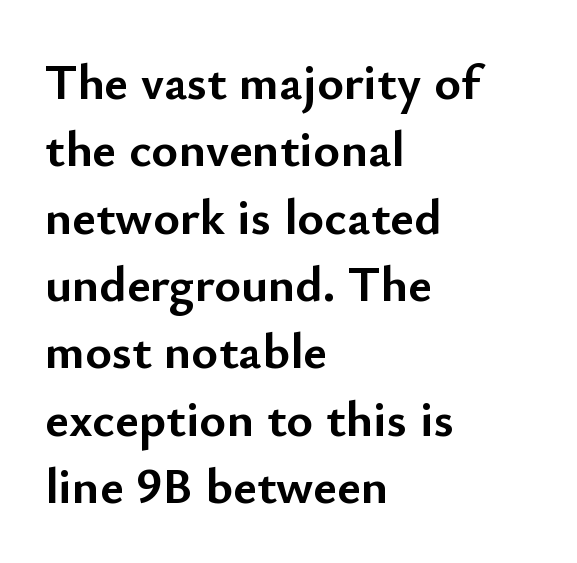
In terms of leading, this rendering sits right in the middle. Layout note: lines flush left. Think of a printed novel: that variable character pitch is what you see here. This is heavy type, rendered in bold. In terms of letterform style, serifs are entirely absent.
